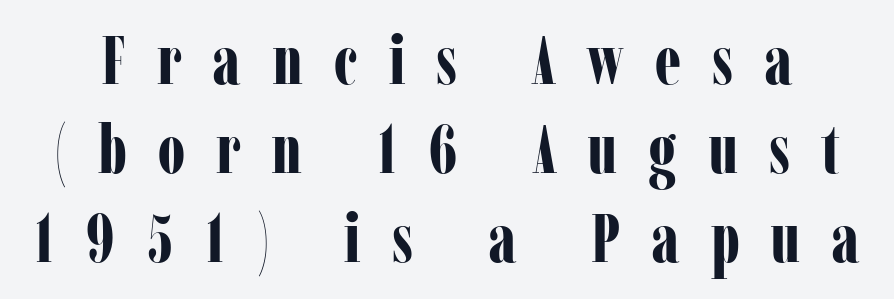
The image shows 69 px bold, condensed serif type, upright; set normal line spacing (1.29x), unusually wide letter spacing (+0.45 em), not underlined; low stroke contrast and a medium x-height.
